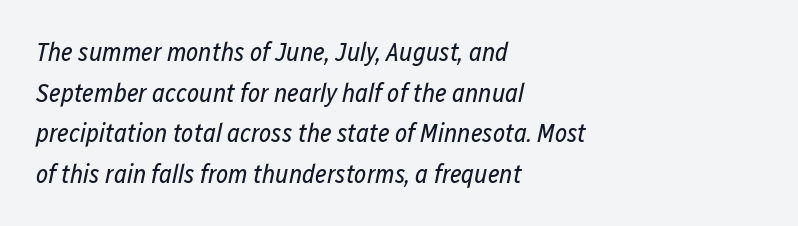
{"italic": "yes", "lean": "right", "slant_degrees": 12, "bold": "no", "underline": "no", "align": "left", "line_spacing": "normal", "line_spacing_ratio": 1.56, "letter_spacing": "normal", "letter_spacing_em": 0.0, "glyph_px": 26}
